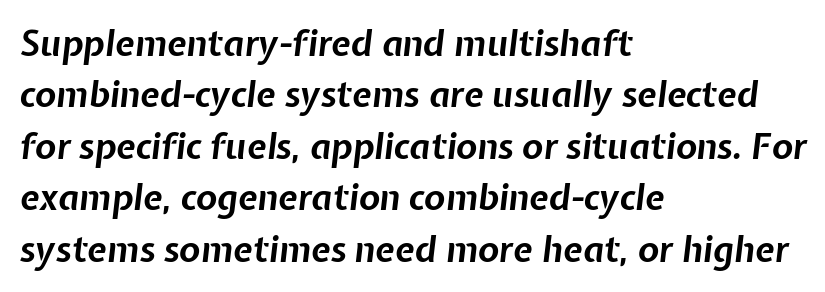
Any mark beneath the type? The region is blank. Each new line begins a customary step beneath the previous one. Inter-character spacing is left at the font's built-in metrics. Visually the block forms a straight wall on the left and a jagged coastline on the right.
